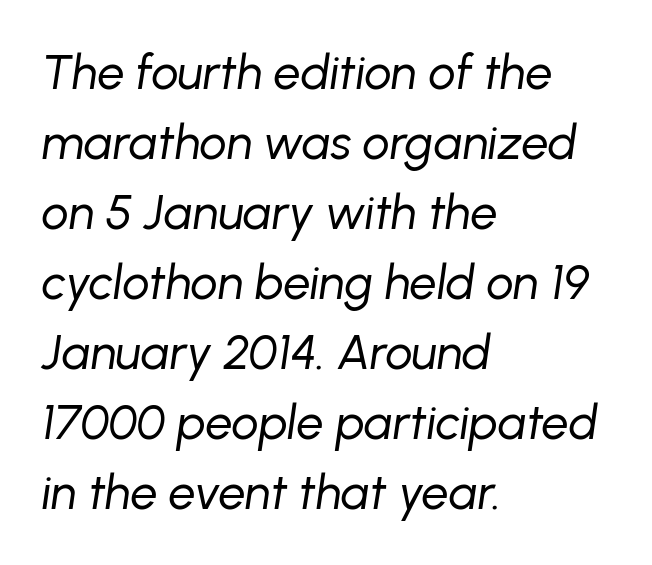
{"italic": "yes", "lean": "right", "slant_degrees": 8, "bold": "no", "weight": "regular", "width": "normal", "stroke_contrast": "low", "x_height": "medium", "monospaced": "no", "underline": "no", "align": "left", "line_spacing": "normal", "line_spacing_ratio": 1.46, "letter_spacing": "normal", "letter_spacing_em": 0.0, "glyph_px": 48}
